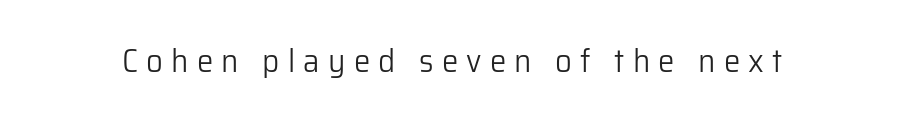
The image shows 33 px light sans-serif type, upright; set unusually wide letter spacing (+0.25 em), not underlined; low stroke contrast and a medium x-height.
